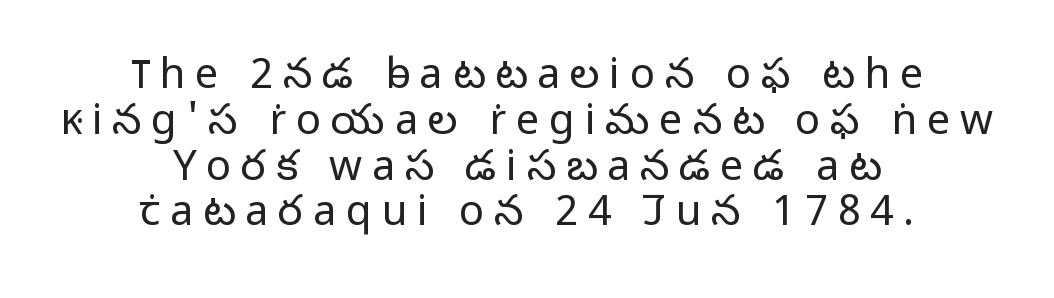
No chunkiness to these letters — they're not bold. These lines were composed using upright roman letters. The area under the type is left untouched. Horizontally, the lines are justified to the midpoint only.
